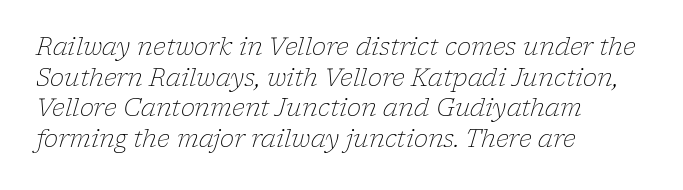
Q: Is the text bold? A: No.
Q: Is the text italic (slanted)? A: Yes, it leans right by about 17 degrees.
Q: Is the text underlined? A: No.
Q: How is the paragraph aligned? A: Left-aligned.
Q: Is the spacing between letters normal or unusually wide? A: Normal.
Q: Is the spacing between lines tight, normal or loose? A: Normal.
